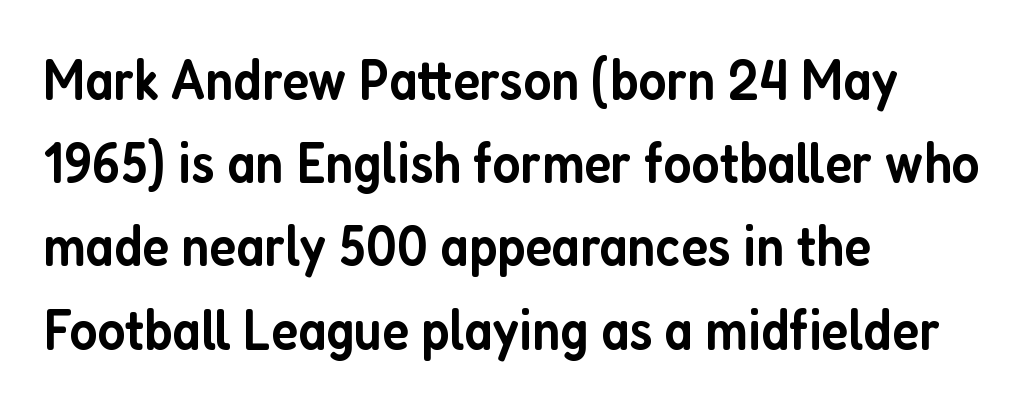
{"serif": "no", "italic": "no", "bold": "semi", "weight": "semibold", "width": "condensed", "stroke_contrast": "low", "x_height": "medium", "monospaced": "no", "underline": "no", "align": "left", "line_spacing": "normal", "line_spacing_ratio": 1.46, "letter_spacing": "normal", "letter_spacing_em": 0.0, "glyph_px": 57}
